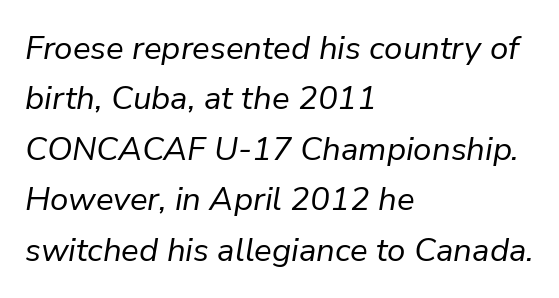
Q: Is the text bold? A: No.
Q: Is the text italic (slanted)? A: Yes, it leans right by about 9 degrees.
Q: Is the text underlined? A: No.
Q: How is the paragraph aligned? A: Left-aligned.
Q: Is the spacing between letters normal or unusually wide? A: Normal.
Q: Is the spacing between lines tight, normal or loose? A: Normal.
Q: Width (condensed, normal, or wide)? A: Normal.
Q: Stroke contrast? A: Low.
Q: x-height? A: Medium.
Q: Monospaced? A: No.
